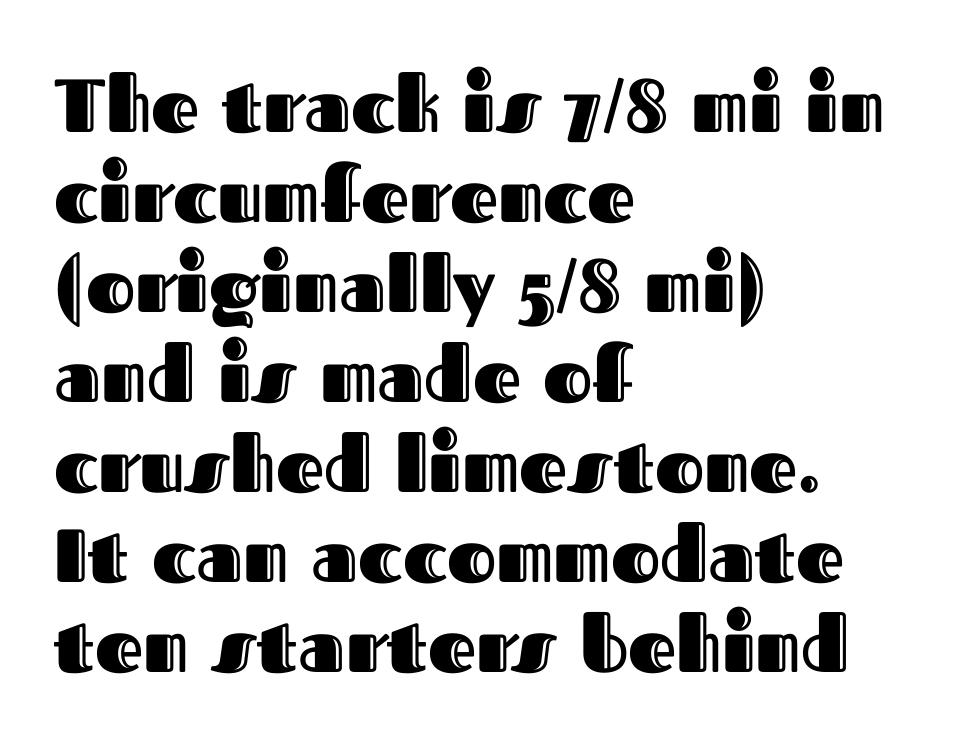
The image shows 75 px text type, upright; set left-aligned, line spacing 1.2x, normal letter spacing, not underlined; a medium x-height.
